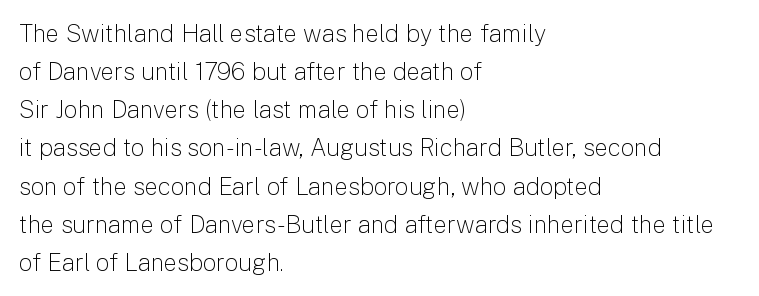
The image shows 24 px text type, upright; set left-aligned, normal line spacing (1.59x), normal letter spacing, not underlined.
